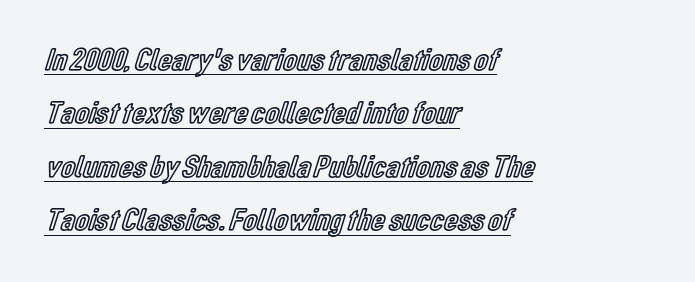
Alignment: flush left. Spacing verdict: proportional, widths tailored to each character. Honestly, the underline is the first thing you notice here. This sample keeps an unexceptional amount of space between lines.
